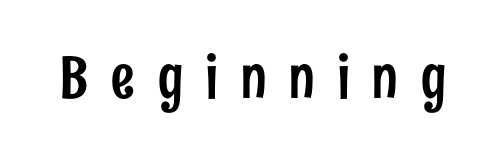
{"serif": "no", "italic": "no", "width": "condensed", "stroke_contrast": "low", "x_height": "medium", "monospaced": "no", "underline": "no", "letter_spacing": "wide", "letter_spacing_em": 0.4, "glyph_px": 58}
